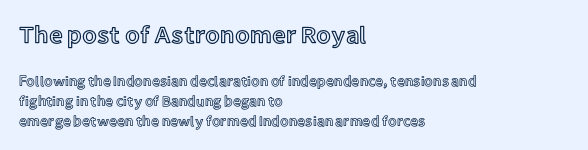
{"italic": "no", "underline": "no", "align": "left", "line_spacing": "normal", "line_spacing_ratio": 1.42, "letter_spacing": "normal", "letter_spacing_em": 0.0, "larger_block": "first", "size_ratio": 1.71, "glyph_px": 24}
